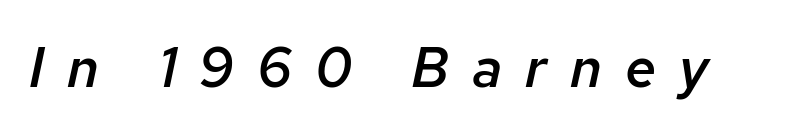
The image shows 56 px semibold type, italic (leaning right); set unusually wide letter spacing (+0.41 em), not underlined; low stroke contrast and a medium x-height.
